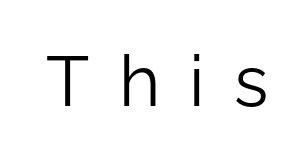
{"serif": "no", "italic": "no", "bold": "no", "weight": "light", "width": "normal", "stroke_contrast": "low", "x_height": "medium", "monospaced": "no", "underline": "no", "letter_spacing": "wide", "letter_spacing_em": 0.41, "glyph_px": 71}
